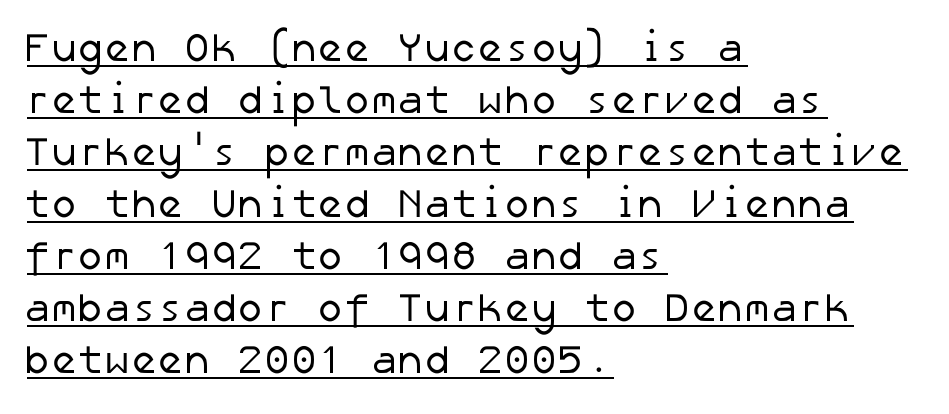
Q: Is the text bold? A: No.
Q: Is the typeface a serif or a sans-serif typeface? A: Sans-serif.
Q: Is the text underlined? A: Yes.
Q: How is the paragraph aligned? A: Left-aligned.
Q: Is the spacing between letters normal or unusually wide? A: Normal.
Q: Is the spacing between lines tight, normal or loose? A: Normal.
Q: Width (condensed, normal, or wide)? A: Normal.
Q: Stroke contrast? A: Low.
Q: x-height? A: Medium.
